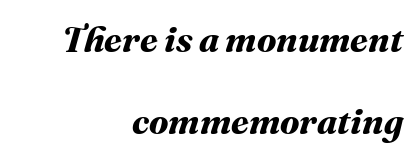
Q: Is the text bold? A: Yes.
Q: Is the text underlined? A: No.
Q: How is the paragraph aligned? A: Right-aligned.
Q: Is the spacing between letters normal or unusually wide? A: Normal.
Q: Is the spacing between lines tight, normal or loose? A: Loose.
Q: Width (condensed, normal, or wide)? A: Normal.
Q: Stroke contrast? A: Medium.
Q: x-height? A: Medium.
Q: Monospaced? A: No.
